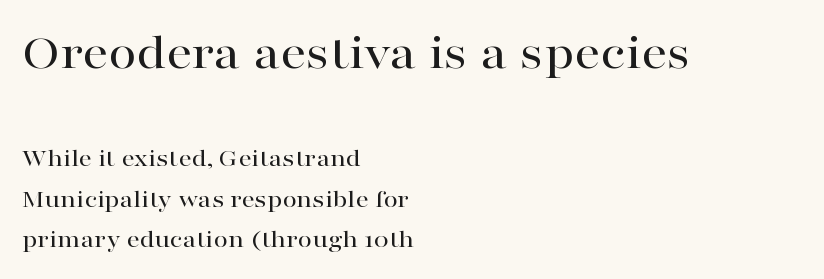
The image shows 51 px wide serif type, upright; set left-aligned, normal line spacing (1.56x), normal letter spacing, not underlined; the first (top) block is 1.96x larger; high stroke contrast and a medium x-height.
